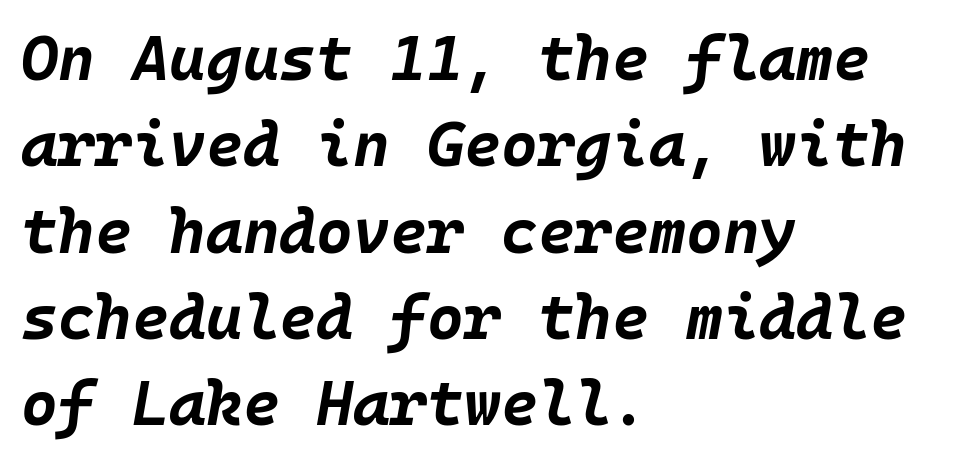
This block has exactly the height ordinary leading produces. Rendered with sloped, italic letterforms. Clear beneath every line of the passage. These lines are set flush left with a ragged right edge. There is no visible air inserted between adjacent glyphs.
